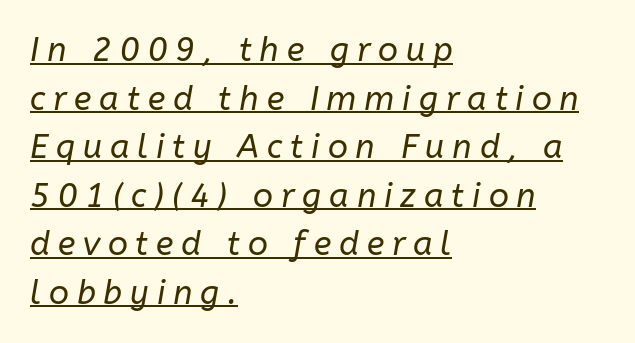
The image shows 33 px regular-weight type, italic (leaning right); set left-aligned, normal line spacing (1.47x), unusually wide letter spacing (+0.24 em), underlined; low stroke contrast and a medium x-height.
